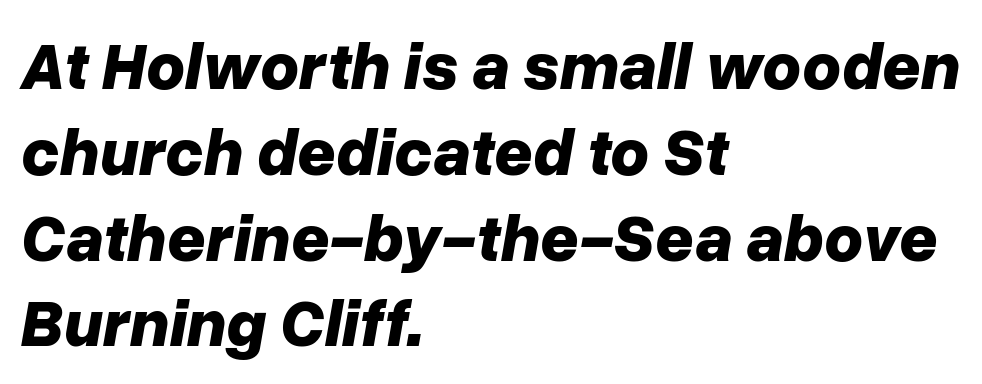
The image shows 67 px bold type, italic (leaning right); set left-aligned, normal line spacing (1.28x), normal letter spacing, not underlined; low stroke contrast and a medium x-height.
